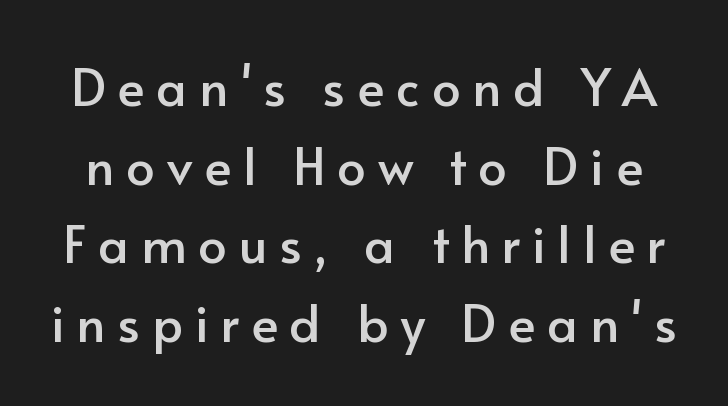
Q: Is the text italic (slanted)? A: No, it is upright.
Q: Is the typeface a serif or a sans-serif typeface? A: Sans-serif.
Q: Is the text underlined? A: No.
Q: Is the spacing between letters normal or unusually wide? A: Unusually wide.
Q: Is the spacing between lines tight, normal or loose? A: Normal.
Q: Width (condensed, normal, or wide)? A: Normal.
Q: Stroke contrast? A: Low.
Q: x-height? A: Small.
Q: Monospaced? A: No.
